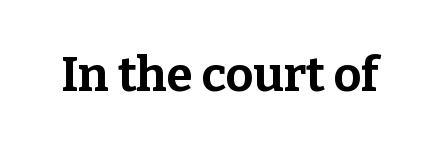
How heavy is the stroke? Heavy — this is a bold. Is the letter spacing exaggerated? No — it looks like the ordinary default. Only glyphs here, with clear space below each row. Is this a fixed-width face? No — the glyphs have proportional, varying widths.
